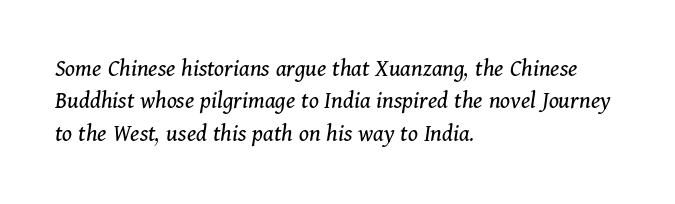
This sample is left-justified, so line endings fall wherever the words run out. The passage shown is not bold in any degree. This sample keeps an unexceptional amount of space between lines. Type without underlining.
